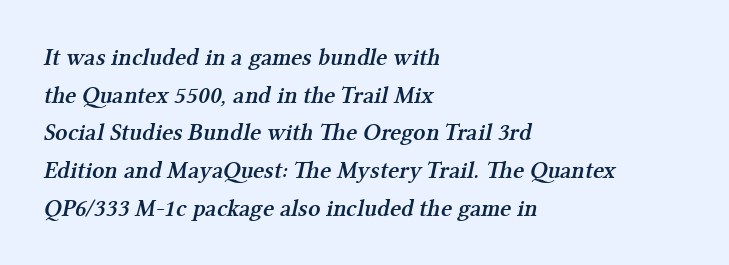
Q: Is the text bold? A: Semi-bold.
Q: Is the text underlined? A: No.
Q: How is the paragraph aligned? A: Left-aligned.
Q: Is the spacing between letters normal or unusually wide? A: Normal.
Q: Is the spacing between lines tight, normal or loose? A: Normal.
